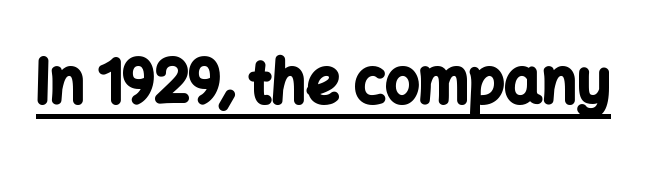
{"serif": "no", "italic": "no", "bold": "yes", "weight": "bold", "width": "normal", "stroke_contrast": "low", "x_height": "medium", "monospaced": "no", "underline": "yes", "letter_spacing": "normal", "letter_spacing_em": 0.0, "glyph_px": 59}
